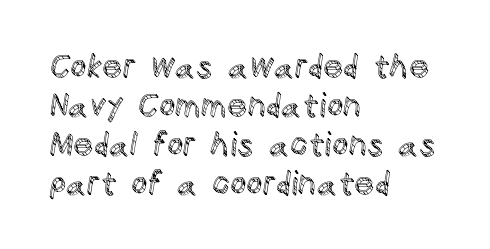
Anything drawn beneath the words? Only blank space. Spacing verdict: proportional, widths tailored to each character. Characters follow at the spacing the type designer built in. Alignment: flush left.
